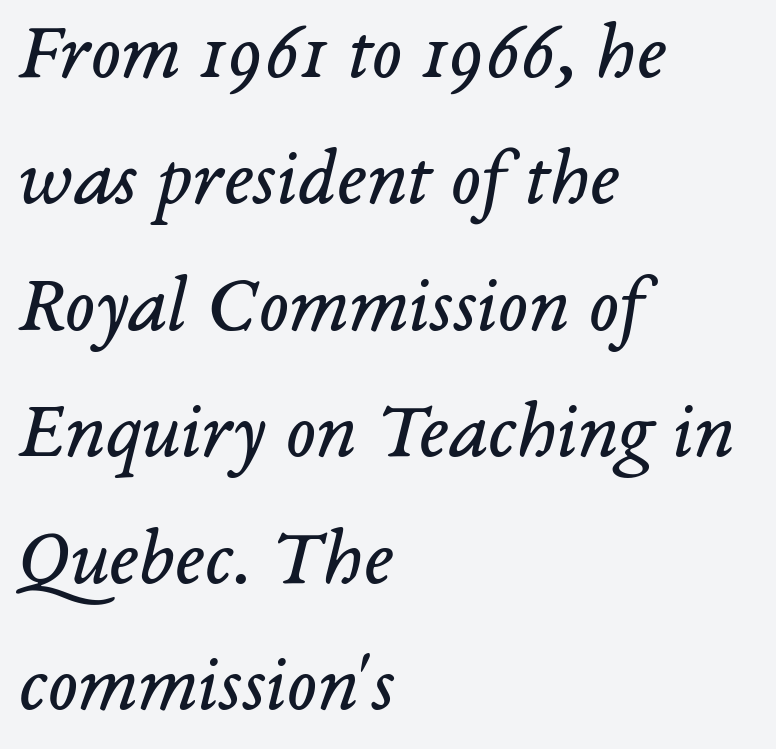
Q: Is the text bold? A: No.
Q: Is the text italic (slanted)? A: Yes, it leans right by about 14 degrees.
Q: Is the typeface a serif or a sans-serif typeface? A: Serif.
Q: Is the text underlined? A: No.
Q: How is the paragraph aligned? A: Left-aligned.
Q: Is the spacing between letters normal or unusually wide? A: Normal.
Q: Is the spacing between lines tight, normal or loose? A: Normal.
Q: Width (condensed, normal, or wide)? A: Normal.
Q: Stroke contrast? A: Low.
Q: x-height? A: Medium.
Q: Monospaced? A: No.
